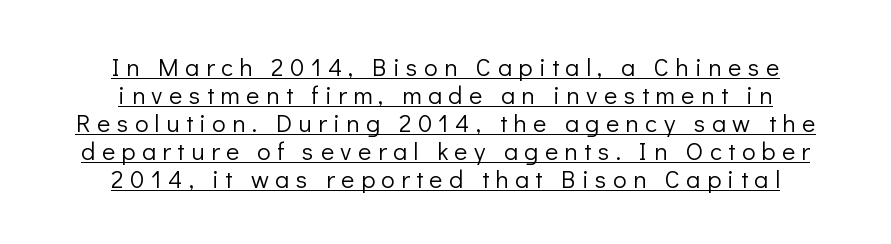
Q: Is the text bold? A: No.
Q: Is the text italic (slanted)? A: No, it is upright.
Q: Is the text underlined? A: Yes.
Q: How is the paragraph aligned? A: Centered.
Q: Is the spacing between letters normal or unusually wide? A: Unusually wide.
Q: Is the spacing between lines tight, normal or loose? A: Tight.
